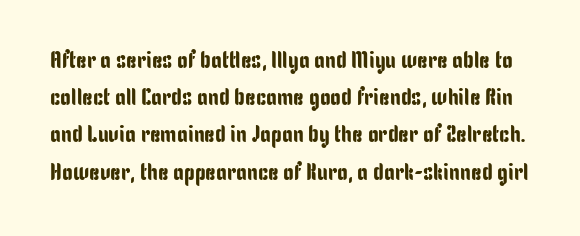
The image shows 24 px text type, upright; set normal line spacing (1.55x), normal letter spacing, not underlined.
